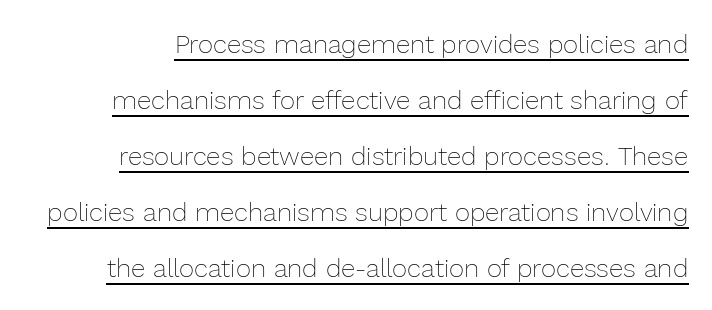
A typesetter would mark this as roman, not italic. The typesetting does not lean heavy: it is not bold. Reading down the column, the eye jumps a long way to each next line. Emphasis is given by a line drawn under the lettering. This sample uses plain, unmodified letter spacing.
